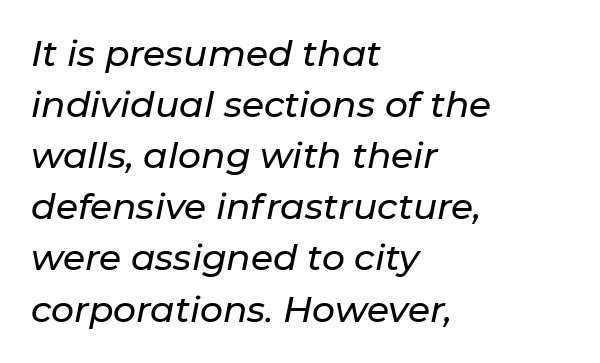
Q: Is the text italic (slanted)? A: Yes, it leans right by about 11 degrees.
Q: Is the text underlined? A: No.
Q: How is the paragraph aligned? A: Left-aligned.
Q: Is the spacing between letters normal or unusually wide? A: Normal.
Q: Is the spacing between lines tight, normal or loose? A: Normal.
Q: Width (condensed, normal, or wide)? A: Normal.
Q: Stroke contrast? A: Low.
Q: x-height? A: Medium.
Q: Monospaced? A: No.
